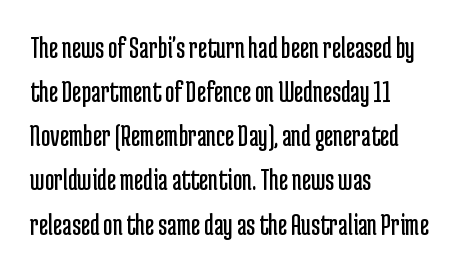
{"serif": "no", "italic": "no", "bold": "no", "weight": "regular", "width": "condensed", "stroke_contrast": "low", "x_height": "medium", "monospaced": "no", "underline": "no", "align": "left", "line_spacing": "normal", "line_spacing_ratio": 1.38, "letter_spacing": "normal", "letter_spacing_em": 0.0, "glyph_px": 32}
